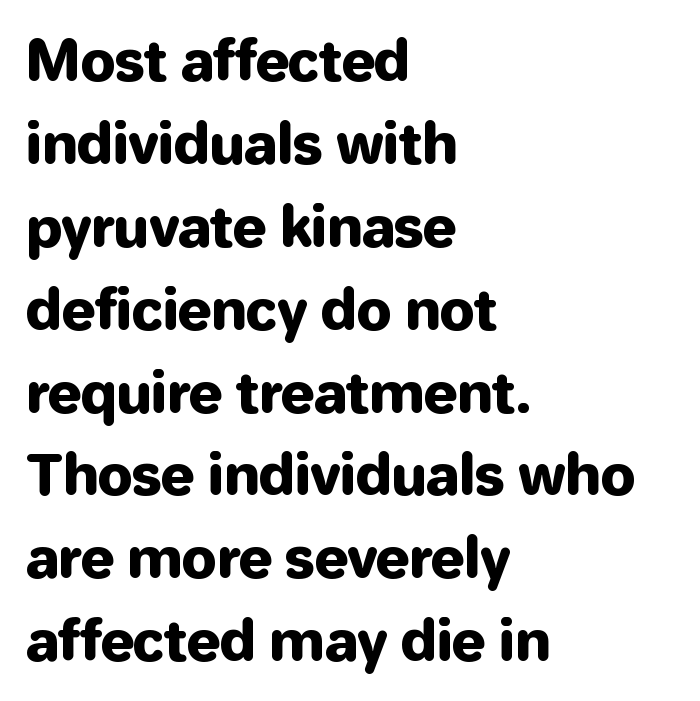
The baseline area is clear. Standard letterfit; no display-style spreading of the glyphs. In terms of letterform style, serifs are entirely absent. The line-height multiplier appears to be the usual default. Italic: no, the glyphs are upright roman.
